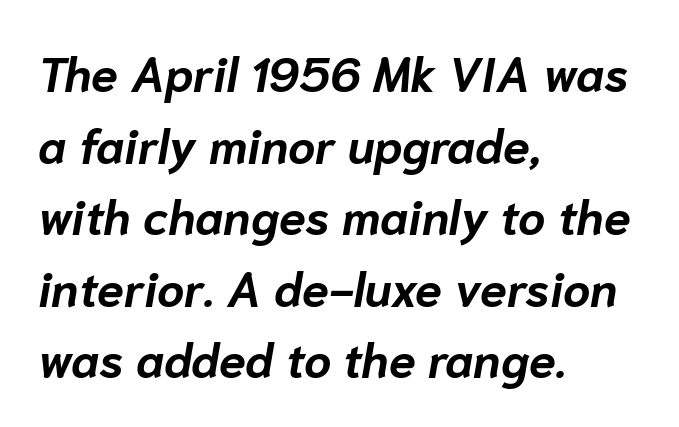
{"italic": "yes", "lean": "right", "slant_degrees": 10, "bold": "yes", "weight": "bold", "width": "normal", "stroke_contrast": "low", "x_height": "medium", "monospaced": "no", "underline": "no", "align": "left", "line_spacing": "normal", "line_spacing_ratio": 1.49, "letter_spacing": "normal", "letter_spacing_em": 0.0, "glyph_px": 48}
